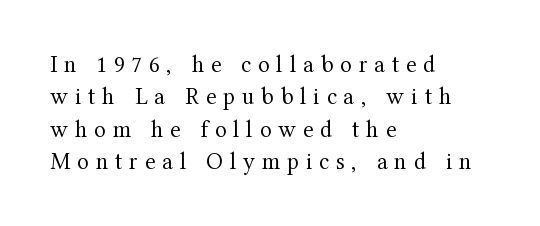
Baseline-to-baseline distance is the conventional proportion of letter height. The specimen reads as upright at a glance. There is plenty of visible air inserted between adjacent glyphs. The letters look calm and open, with moderate or lighter stems.
